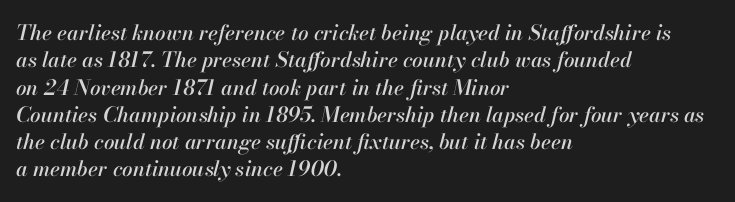
Q: Is the text italic (slanted)? A: Yes, it leans right by about 13 degrees.
Q: Is the text underlined? A: No.
Q: How is the paragraph aligned? A: Left-aligned.
Q: Is the spacing between letters normal or unusually wide? A: Normal.
Q: Is the spacing between lines tight, normal or loose? A: Normal.
